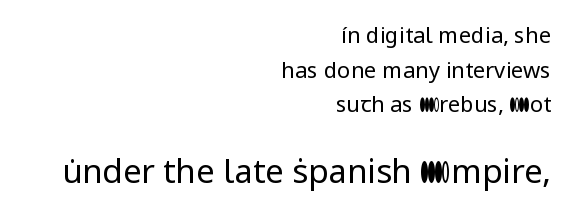
The image shows 33 px regular-weight sans-serif type, upright; set right-aligned, normal line spacing (1.57x), normal letter spacing, not underlined; the second (bottom) block is 1.5x larger; low stroke contrast and a medium x-height.
